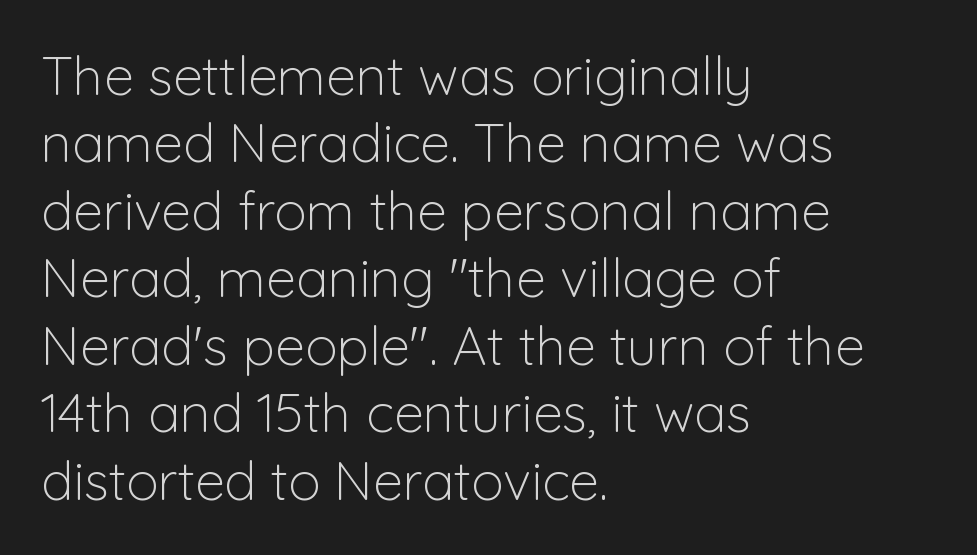
{"serif": "no", "italic": "no", "bold": "no", "weight": "light", "width": "normal", "stroke_contrast": "low", "x_height": "medium", "monospaced": "no", "underline": "no", "align": "left", "line_spacing": "normal", "line_spacing_ratio": 1.25, "letter_spacing": "normal", "letter_spacing_em": 0.0, "glyph_px": 54}
